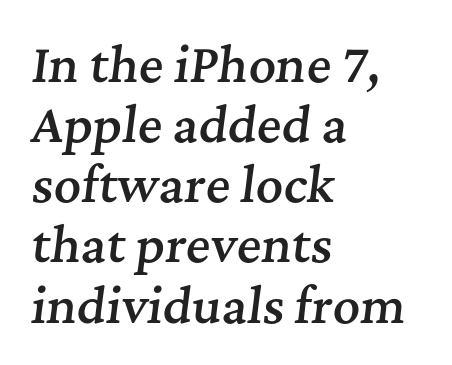
{"serif": "yes", "italic": "yes", "lean": "right", "slant_degrees": 7, "bold": "semi", "weight": "semibold", "width": "normal", "stroke_contrast": "medium", "x_height": "medium", "monospaced": "no", "underline": "no", "align": "left", "line_spacing": "normal", "line_spacing_ratio": 1.28, "letter_spacing": "normal", "letter_spacing_em": 0.0, "glyph_px": 47}
